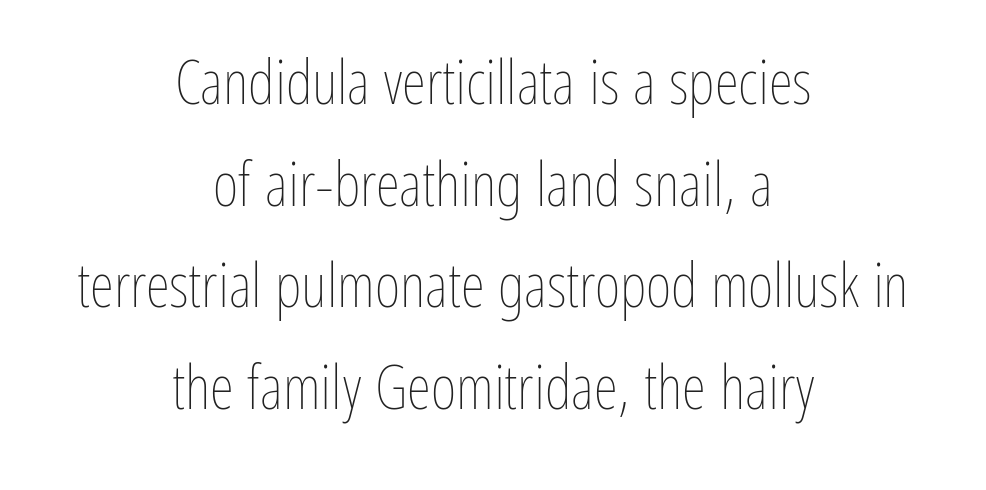
{"italic": "no", "bold": "no", "weight": "thin", "width": "condensed", "stroke_contrast": "low", "x_height": "medium", "monospaced": "no", "underline": "no", "align": "center", "line_spacing": "normal", "line_spacing_ratio": 1.64, "letter_spacing": "normal", "letter_spacing_em": 0.0, "glyph_px": 62}
